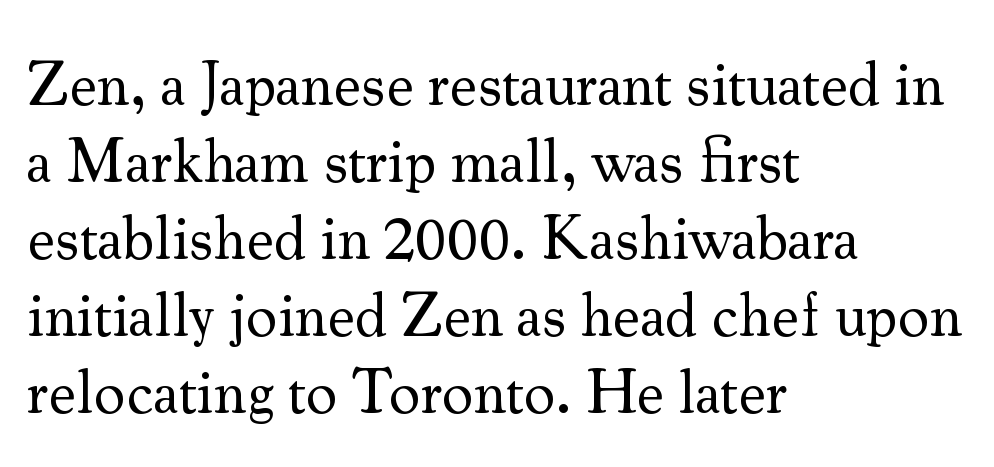
The image shows 62 px regular-weight serif type, upright; set left-aligned, line spacing 1.24x, normal letter spacing, not underlined; medium stroke contrast and a small x-height.
